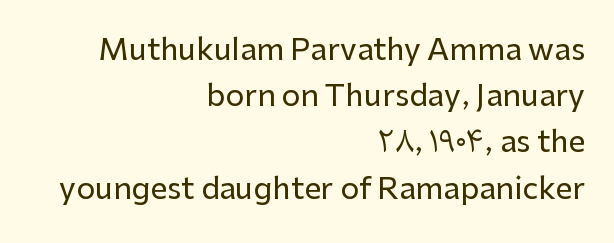
{"serif": "no", "italic": "no", "width": "normal", "stroke_contrast": "low", "x_height": "medium", "monospaced": "no", "underline": "no", "align": "right", "line_spacing": "normal", "line_spacing_ratio": 1.54, "letter_spacing": "normal", "letter_spacing_em": 0.0, "glyph_px": 30}
